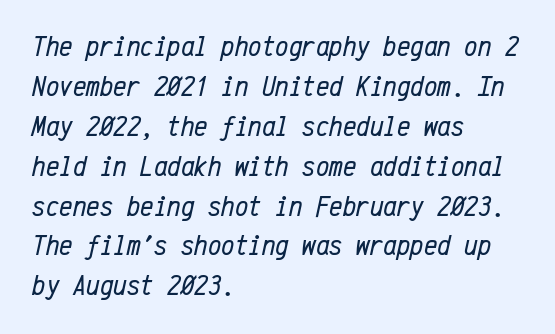
{"italic": "yes", "lean": "right", "slant_degrees": 12, "bold": "no", "weight": "regular", "width": "condensed", "stroke_contrast": "low", "x_height": "medium", "monospaced": "yes", "underline": "no", "align": "left", "line_spacing": "normal", "line_spacing_ratio": 1.33, "letter_spacing": "normal", "letter_spacing_em": 0.0, "glyph_px": 30}
